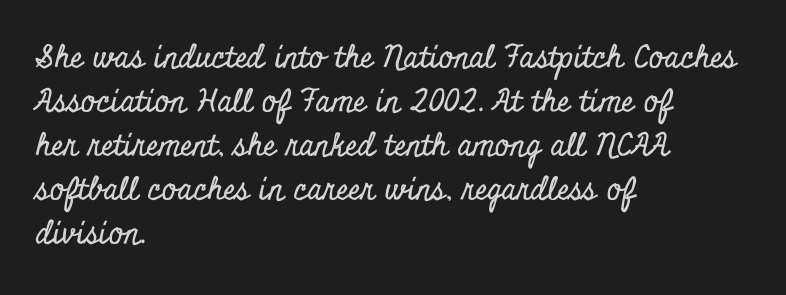
{"serif": "yes", "width": "condensed", "stroke_contrast": "low", "x_height": "small", "monospaced": "no", "underline": "no", "align": "left", "line_spacing": "normal", "line_spacing_ratio": 1.42, "letter_spacing": "normal", "letter_spacing_em": 0.0, "glyph_px": 31}
